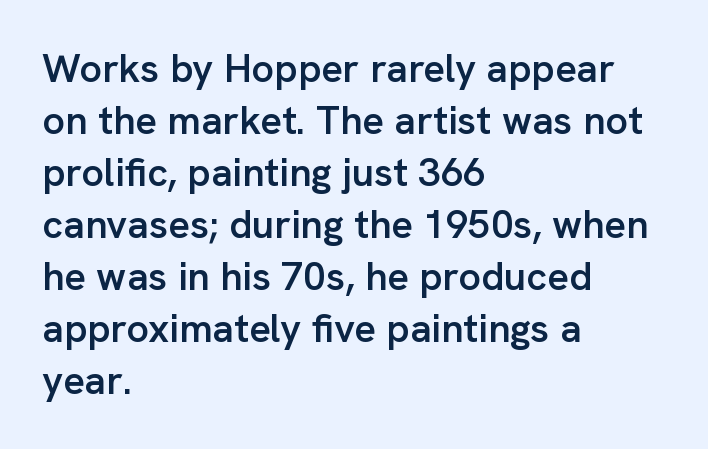
The image shows 40 px semibold sans-serif type, upright; set left-aligned, normal line spacing (1.3x), normal letter spacing, not underlined; low stroke contrast and a medium x-height.
